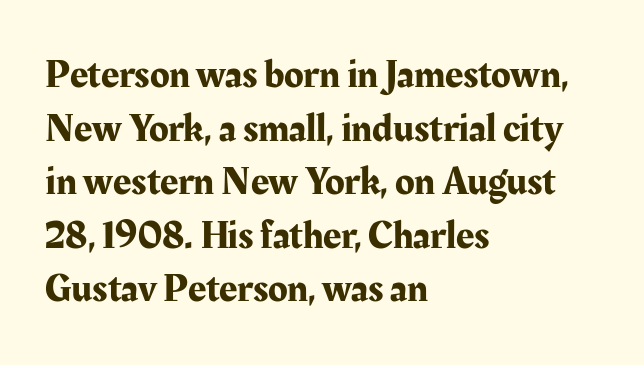
Q: Is the text italic (slanted)? A: No, it is upright.
Q: Is the typeface a serif or a sans-serif typeface? A: Serif.
Q: Is the text underlined? A: No.
Q: How is the paragraph aligned? A: Left-aligned.
Q: Is the spacing between letters normal or unusually wide? A: Normal.
Q: Is the spacing between lines tight, normal or loose? A: Normal.
Q: Width (condensed, normal, or wide)? A: Normal.
Q: Stroke contrast? A: Medium.
Q: x-height? A: Medium.
Q: Monospaced? A: No.
